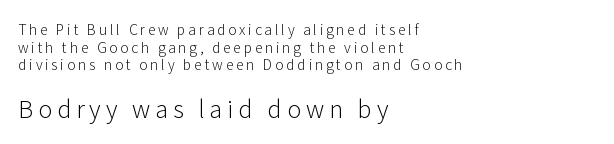
Q: Is the text bold? A: No.
Q: Is the text italic (slanted)? A: No, it is upright.
Q: Is the text underlined? A: No.
Q: How is the paragraph aligned? A: Left-aligned.
Q: Is the spacing between letters normal or unusually wide? A: Unusually wide.
Q: Is the spacing between lines tight, normal or loose? A: Normal.
Q: Which block of text is set in a larger size, the first (top) or the second (bottom)? A: The second (bottom) one.
